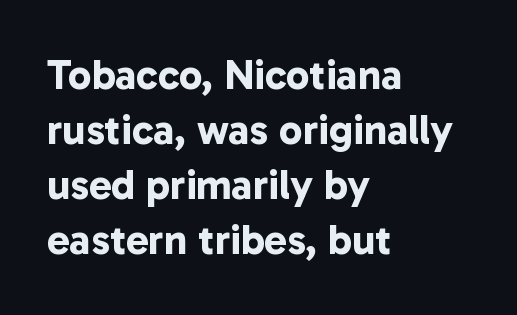
The image shows 42 px bold sans-serif type; set left-aligned, normal line spacing (1.31x), normal letter spacing, not underlined; low stroke contrast and a medium x-height.
